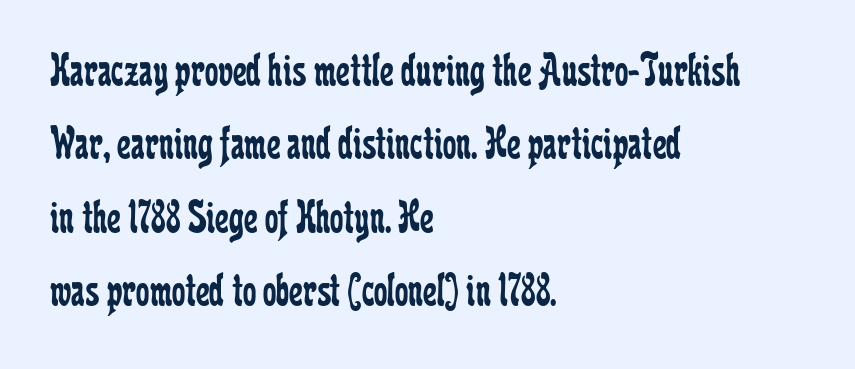
Q: Is the text bold? A: No.
Q: Is the text italic (slanted)? A: No, it is upright.
Q: Is the typeface a serif or a sans-serif typeface? A: Serif.
Q: Is the text underlined? A: No.
Q: How is the paragraph aligned? A: Left-aligned.
Q: Is the spacing between letters normal or unusually wide? A: Normal.
Q: Is the spacing between lines tight, normal or loose? A: Normal.
Q: Width (condensed, normal, or wide)? A: Condensed.
Q: Stroke contrast? A: Low.
Q: x-height? A: Medium.
Q: Monospaced? A: No.
